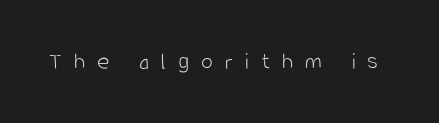
{"italic": "no", "bold": "no", "underline": "no", "letter_spacing": "wide", "letter_spacing_em": 0.5, "glyph_px": 24}
